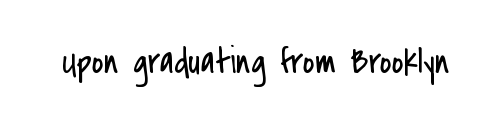
Q: Is the text bold? A: No.
Q: Is the text italic (slanted)? A: No, it is upright.
Q: Is the typeface a serif or a sans-serif typeface? A: Sans-serif.
Q: Is the text underlined? A: No.
Q: Is the spacing between letters normal or unusually wide? A: Normal.
Q: Width (condensed, normal, or wide)? A: Condensed.
Q: Stroke contrast? A: Low.
Q: x-height? A: Small.
Q: Monospaced? A: No.
